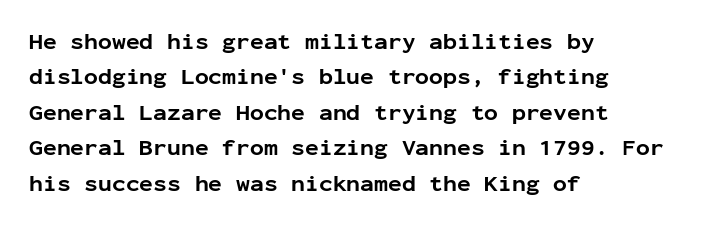
The strip under each line holds only bare page. The designer left line spacing at the default. Typeset ragged right — the left edge is the straight one. Heavy-handed strokes throughout: this text is bold.
